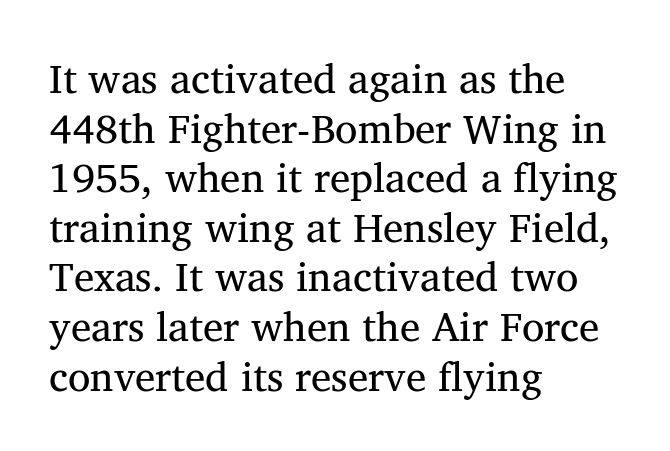
Q: Is the text bold? A: No.
Q: Is the typeface a serif or a sans-serif typeface? A: Serif.
Q: Is the text underlined? A: No.
Q: How is the paragraph aligned? A: Left-aligned.
Q: Is the spacing between letters normal or unusually wide? A: Normal.
Q: Width (condensed, normal, or wide)? A: Normal.
Q: Stroke contrast? A: Medium.
Q: x-height? A: Medium.
Q: Monospaced? A: No.
